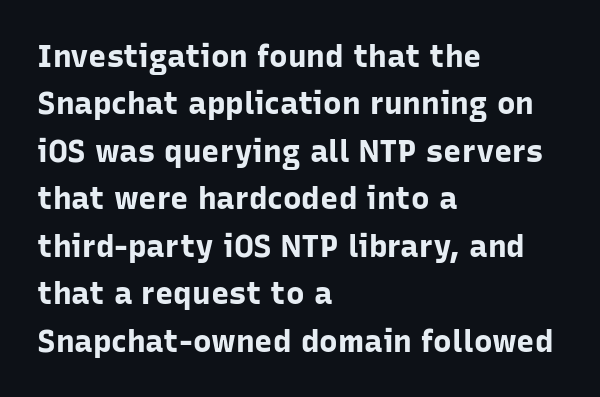
Q: Is the text bold? A: Yes.
Q: Is the text italic (slanted)? A: No, it is upright.
Q: Is the typeface a serif or a sans-serif typeface? A: Sans-serif.
Q: Is the text underlined? A: No.
Q: How is the paragraph aligned? A: Left-aligned.
Q: Is the spacing between letters normal or unusually wide? A: Normal.
Q: Is the spacing between lines tight, normal or loose? A: Normal.
Q: Width (condensed, normal, or wide)? A: Normal.
Q: Stroke contrast? A: Low.
Q: x-height? A: Medium.
Q: Monospaced? A: No.
